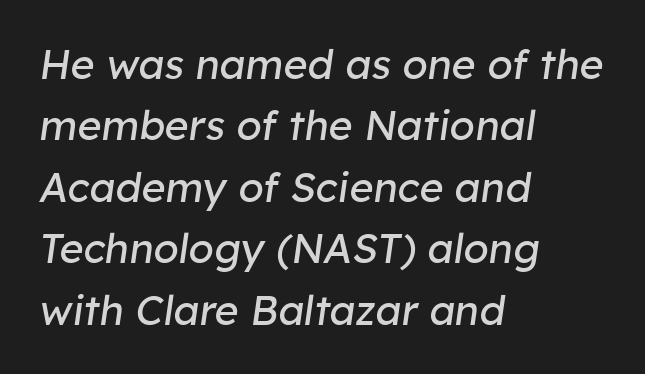
Q: Is the text bold? A: No.
Q: Is the text italic (slanted)? A: Yes, it leans right by about 8 degrees.
Q: Is the text underlined? A: No.
Q: How is the paragraph aligned? A: Left-aligned.
Q: Is the spacing between letters normal or unusually wide? A: Normal.
Q: Is the spacing between lines tight, normal or loose? A: Normal.
Q: Width (condensed, normal, or wide)? A: Normal.
Q: Stroke contrast? A: Low.
Q: x-height? A: Medium.
Q: Monospaced? A: No.
